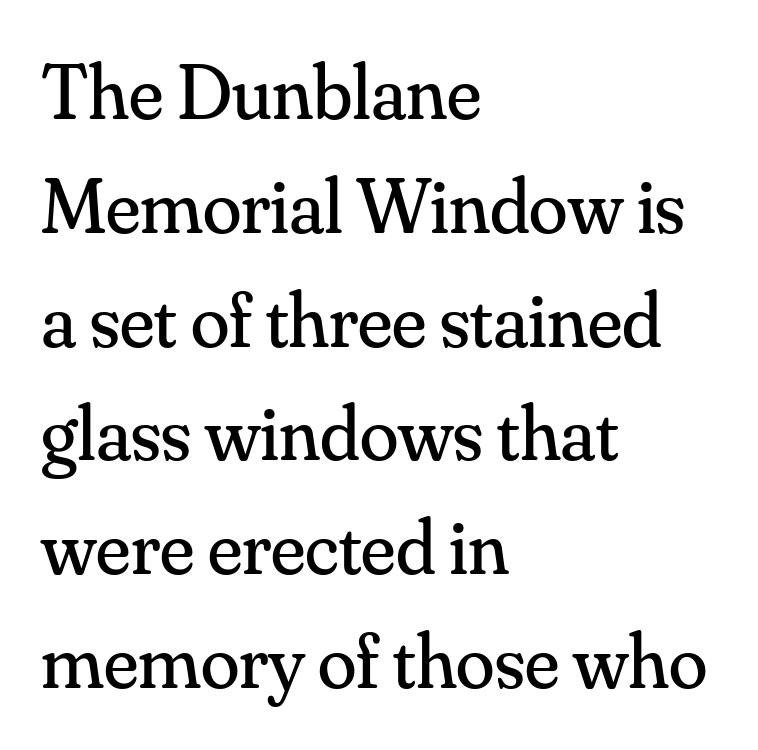
Q: Is the text bold? A: No.
Q: Is the text italic (slanted)? A: No, it is upright.
Q: Is the typeface a serif or a sans-serif typeface? A: Serif.
Q: Is the text underlined? A: No.
Q: How is the paragraph aligned? A: Left-aligned.
Q: Is the spacing between letters normal or unusually wide? A: Normal.
Q: Is the spacing between lines tight, normal or loose? A: Normal.
Q: Width (condensed, normal, or wide)? A: Normal.
Q: Stroke contrast? A: Medium.
Q: x-height? A: Small.
Q: Monospaced? A: No.
